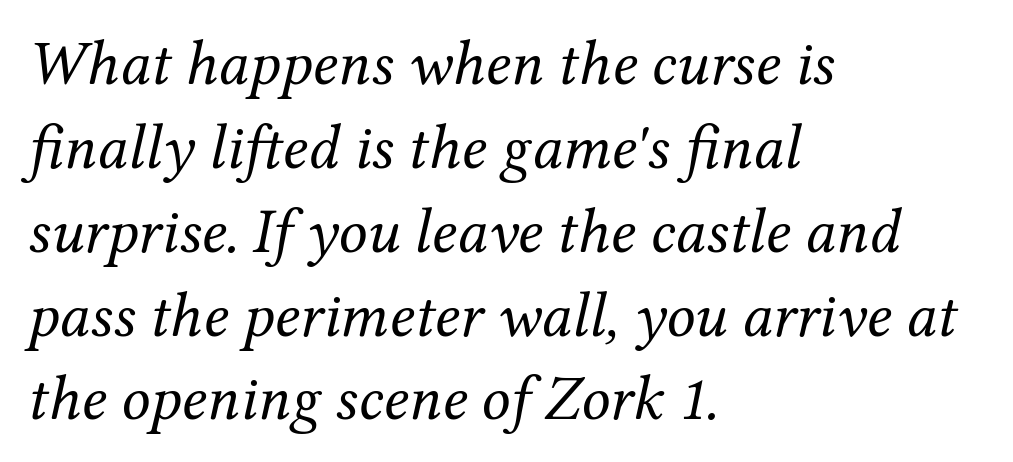
{"serif": "yes", "italic": "yes", "lean": "right", "slant_degrees": 12, "bold": "no", "weight": "regular", "width": "normal", "stroke_contrast": "medium", "x_height": "medium", "monospaced": "no", "underline": "no", "align": "left", "line_spacing": "normal", "line_spacing_ratio": 1.31, "letter_spacing": "normal", "letter_spacing_em": 0.0, "glyph_px": 64}
